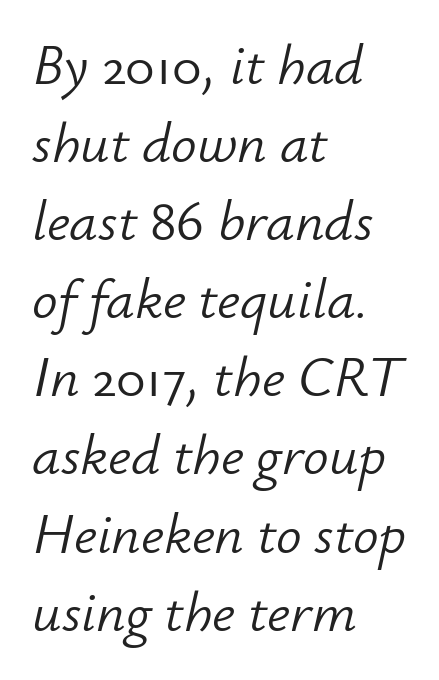
Spacing verdict: proportional, widths tailored to each character. These lines keep a tight, regular rhythm from letter to letter. Compared with typical paragraphs, the rows here are spaced about the same. Stroke mass is kept to a normal reading level or below. Does the lettering tilt? It does — this is italic. The compositor pushed each line to the left boundary.
